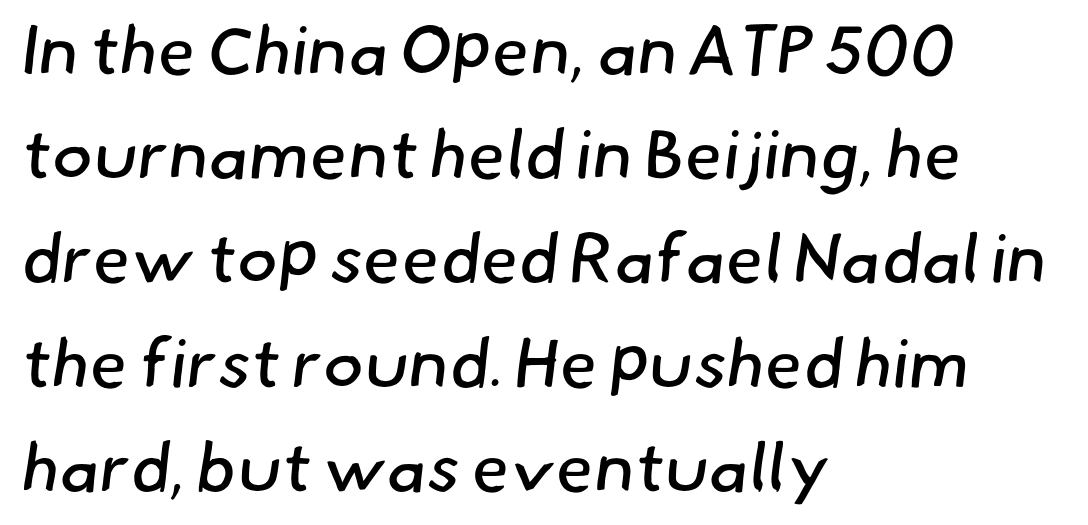
{"serif": "no", "bold": "no", "weight": "regular", "width": "normal", "stroke_contrast": "low", "x_height": "small", "monospaced": "no", "underline": "no", "align": "left", "line_spacing": "normal", "line_spacing_ratio": 1.51, "letter_spacing": "normal", "letter_spacing_em": 0.0, "glyph_px": 69}
